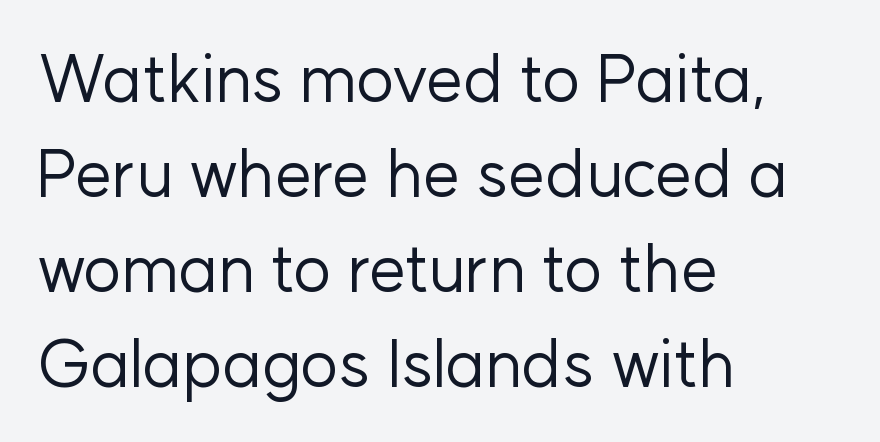
The image shows 66 px regular-weight sans-serif type, upright; set left-aligned, normal line spacing (1.44x), normal letter spacing, not underlined; low stroke contrast and a medium x-height.
